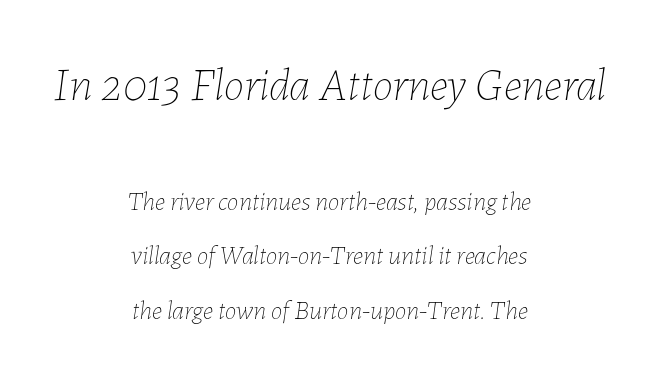
The specimen reads as italic at a glance. Nothing unusual about the tracking: characters are spaced as the font intends. This sample trades compactness for vertical openness between lines. Counters stay open thanks to moderate or lighter strokes.
